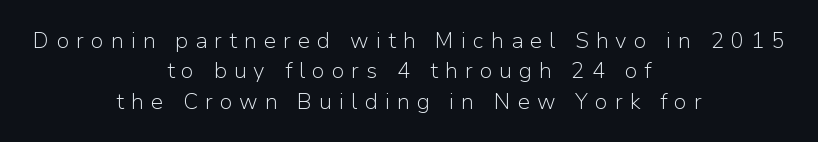
Q: Is the text bold? A: No.
Q: Is the text italic (slanted)? A: No, it is upright.
Q: Is the text underlined? A: No.
Q: How is the paragraph aligned? A: Centered.
Q: Is the spacing between letters normal or unusually wide? A: Unusually wide.
Q: Is the spacing between lines tight, normal or loose? A: Normal.
